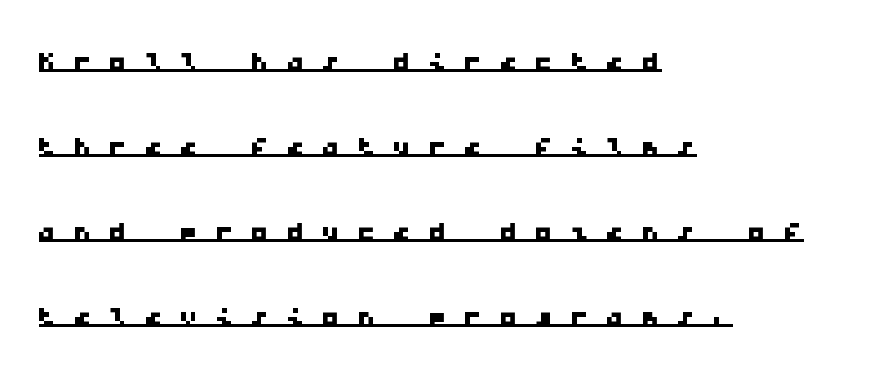
Q: Is the typeface a serif or a sans-serif typeface? A: Sans-serif.
Q: Is the text underlined? A: Yes.
Q: How is the paragraph aligned? A: Left-aligned.
Q: Is the spacing between letters normal or unusually wide? A: Unusually wide.
Q: Is the spacing between lines tight, normal or loose? A: Loose.
Q: Width (condensed, normal, or wide)? A: Wide.
Q: Stroke contrast? A: Low.
Q: x-height? A: Medium.
Q: Monospaced? A: Yes.
